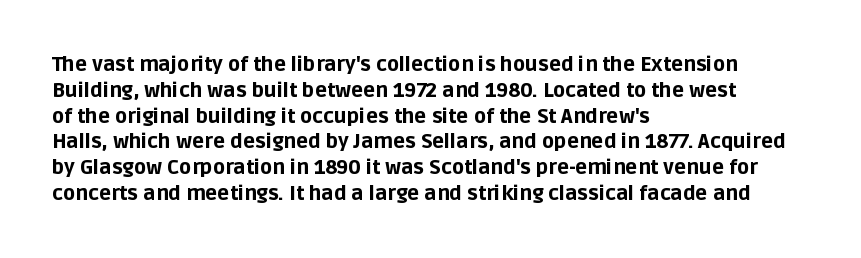
A typesetter would call this zero additional tracking. A classic flush-left, rag-right setting is used for this passage. The letters stand upright; this is a roman face. The glyphs are unaccompanied by any horizontal stroke below them. Line spacing here is normal.
